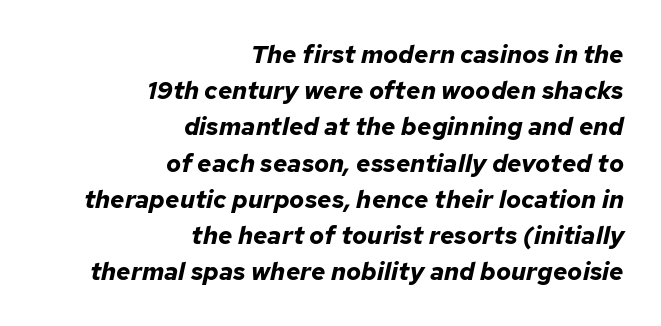
{"italic": "yes", "lean": "right", "slant_degrees": 12, "bold": "yes", "underline": "no", "align": "right", "line_spacing": "normal", "line_spacing_ratio": 1.45, "letter_spacing": "normal", "letter_spacing_em": 0.0, "glyph_px": 25}
